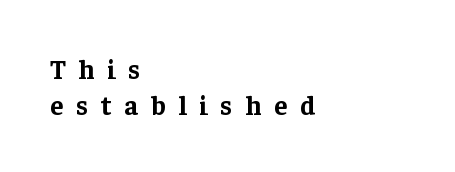
The image shows 27 px bold type, upright; set left-aligned, normal line spacing (1.35x), unusually wide letter spacing (+0.47 em), not underlined.
